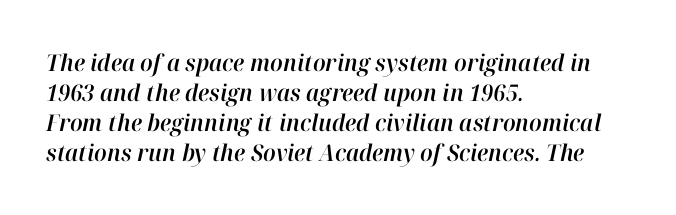
The face used here is rendered with its standard letterfit. A typesetter would call this leading conventional body-copy spacing. The passage is arranged the way most books set body copy — flush left. Underline: absent. Slanted lettering throughout.
